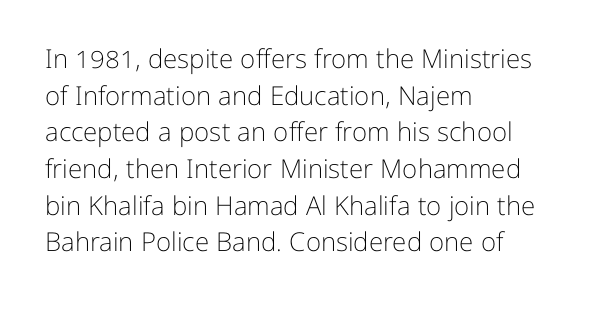
The image shows 26 px text type, upright; set left-aligned, normal line spacing (1.41x), normal letter spacing, not underlined.
